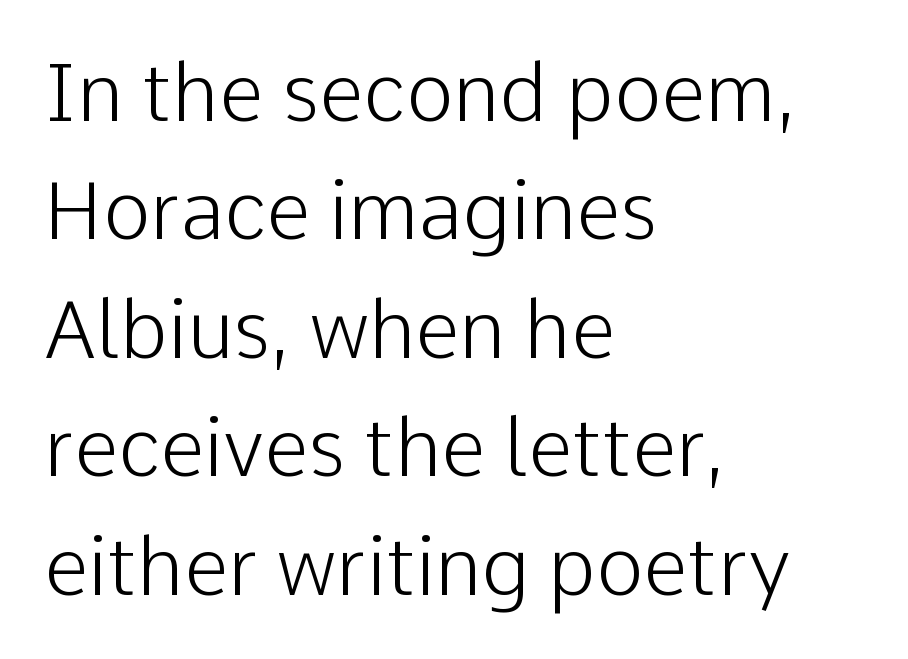
Stroke terminals: plain, sans-serif. Here the designer chose a conventional face with non-uniform glyph widths. The passage shown has conventional tracking throughout. A light-to-regular cut is what we see here. The lines in this sample share a left origin and differ only in where they stop. Has an underline been added? It has not.
